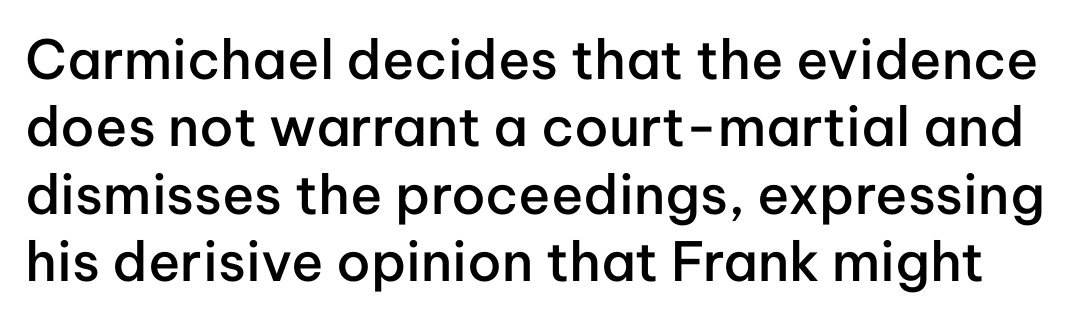
Q: Is the text bold? A: Semi-bold.
Q: Is the text italic (slanted)? A: No, it is upright.
Q: Is the typeface a serif or a sans-serif typeface? A: Sans-serif.
Q: Is the text underlined? A: No.
Q: Is the spacing between letters normal or unusually wide? A: Normal.
Q: Is the spacing between lines tight, normal or loose? A: Normal.
Q: Width (condensed, normal, or wide)? A: Normal.
Q: Stroke contrast? A: Low.
Q: x-height? A: Medium.
Q: Monospaced? A: No.
